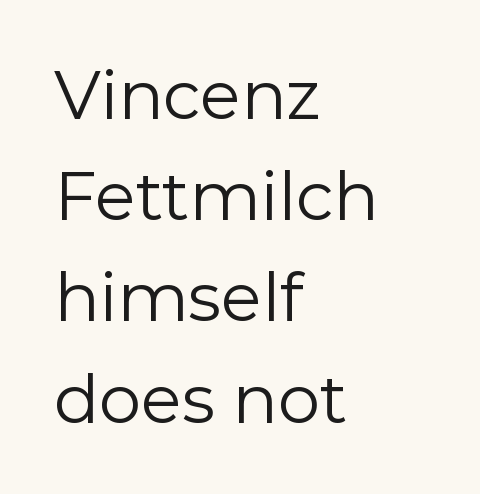
Q: Is the text bold? A: No.
Q: Is the text italic (slanted)? A: No, it is upright.
Q: Is the typeface a serif or a sans-serif typeface? A: Sans-serif.
Q: Is the text underlined? A: No.
Q: How is the paragraph aligned? A: Left-aligned.
Q: Is the spacing between letters normal or unusually wide? A: Normal.
Q: Is the spacing between lines tight, normal or loose? A: Normal.
Q: Width (condensed, normal, or wide)? A: Normal.
Q: x-height? A: Medium.
Q: Monospaced? A: No.
